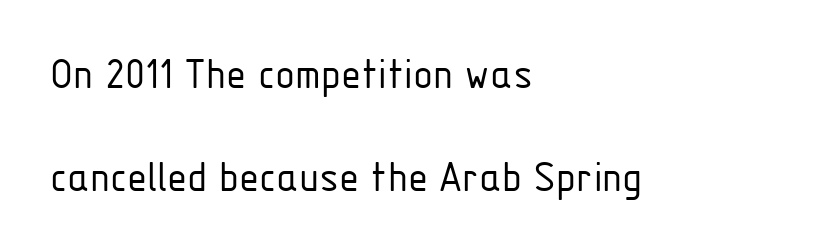
Each row of text sits above clean, open space. Font category for this specimen: sans-serif. Varying glyph widths throughout — classic text-font behaviour. Leftover space on each line is placed entirely after the last word. Tall strokes in this sample are plumb rather than angled.
